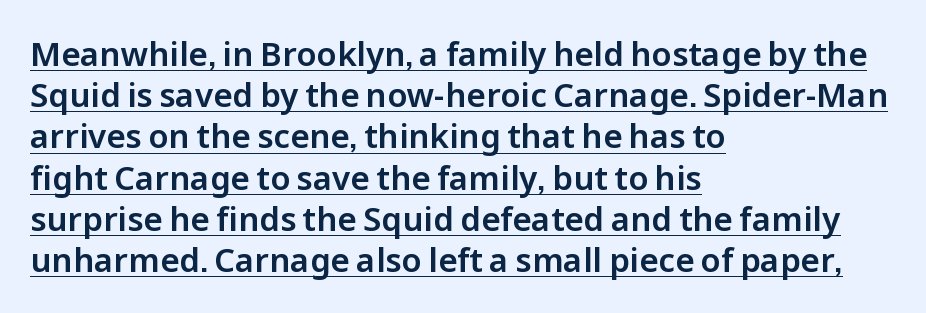
The lines are quadded left. Does the type have serifs? No, each stem ends abruptly. Standard letterfit; no display-style spreading of the glyphs. Notice how descenders clear the ascenders below comfortably — that's standard leading.
